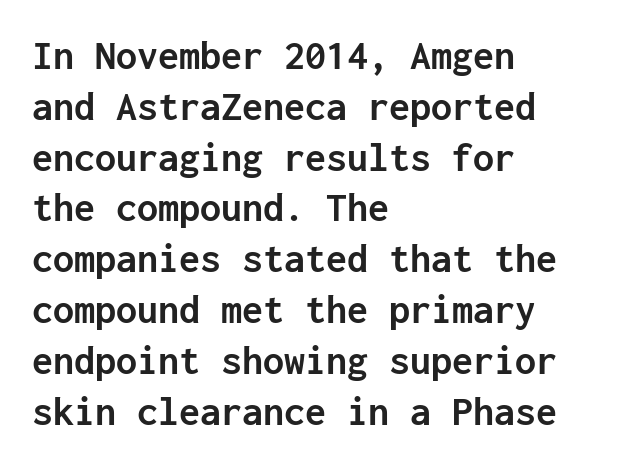
Q: Is the text bold? A: Yes.
Q: Is the text italic (slanted)? A: No, it is upright.
Q: Is the typeface a serif or a sans-serif typeface? A: Sans-serif.
Q: Is the text underlined? A: No.
Q: How is the paragraph aligned? A: Left-aligned.
Q: Is the spacing between letters normal or unusually wide? A: Normal.
Q: Width (condensed, normal, or wide)? A: Normal.
Q: Stroke contrast? A: Low.
Q: x-height? A: Medium.
Q: Monospaced? A: Yes.
